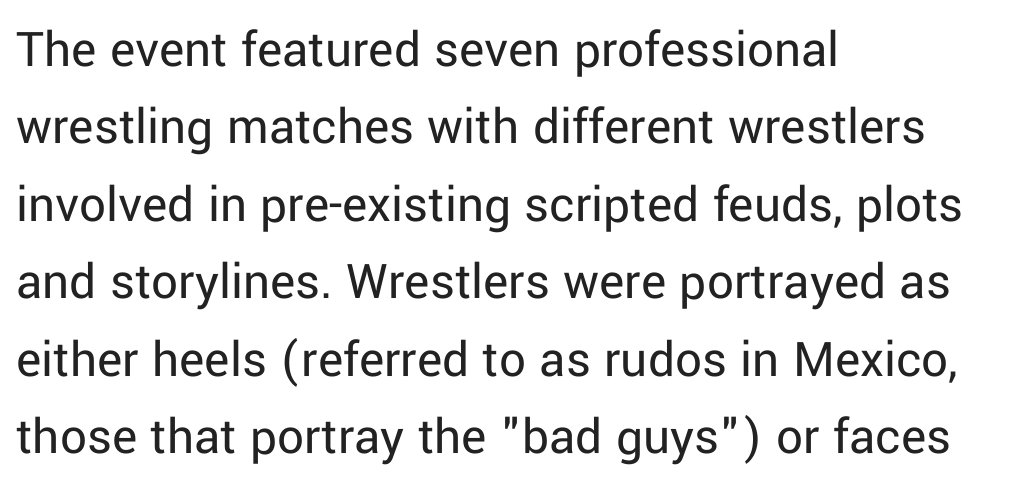
{"serif": "no", "italic": "no", "bold": "no", "weight": "regular", "width": "normal", "stroke_contrast": "low", "x_height": "medium", "monospaced": "no", "underline": "no", "align": "left", "line_spacing": "normal", "line_spacing_ratio": 1.46, "letter_spacing": "normal", "letter_spacing_em": 0.0, "glyph_px": 53}
